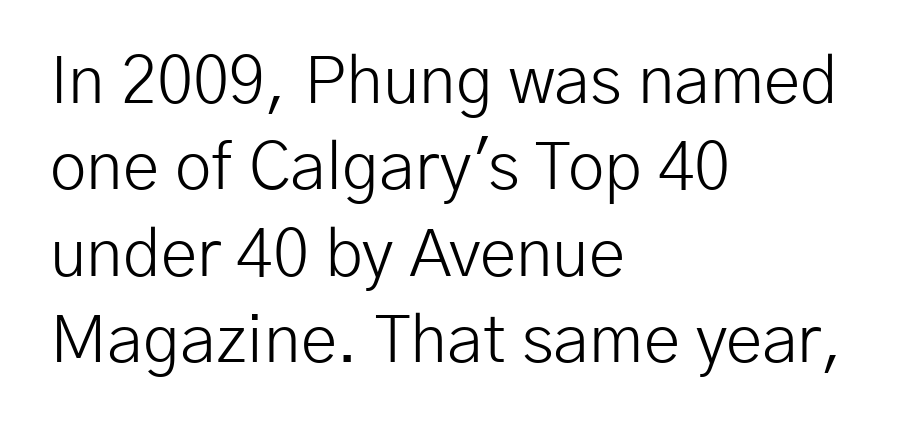
The image shows 66 px light sans-serif type, upright; set left-aligned, normal line spacing (1.31x), normal letter spacing, not underlined; low stroke contrast and a medium x-height.
